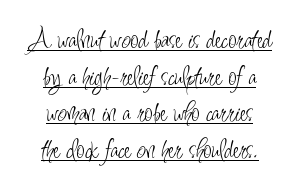
Every word sits above its own underline. Letter spacing: default. The characters are drawn with everyday or finer stroke widths. No feet cap the strokes, marking this as sans-serif type.
